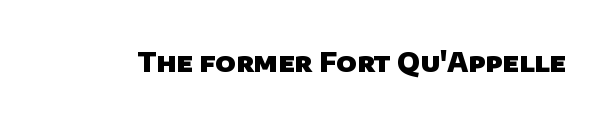
Set as a true bold cut, around the 700 mark. No word sits above an underline. Nothing unusual about the tracking: characters are spaced as the font intends.
